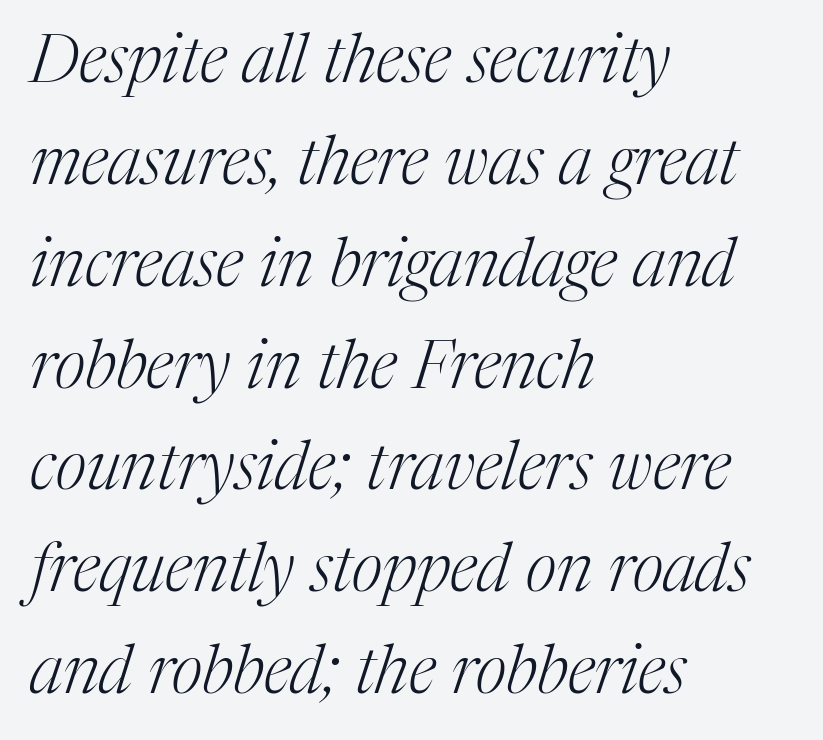
The image shows 67 px light serif type, italic (leaning right); set left-aligned, normal line spacing (1.52x), normal letter spacing, not underlined; medium stroke contrast and a medium x-height.
